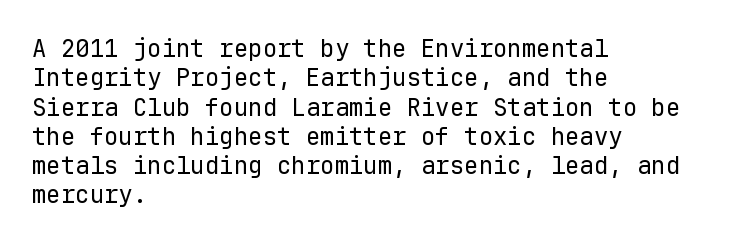
The image shows 24 px text type, upright; set left-aligned, line spacing 1.22x, normal letter spacing, not underlined.
